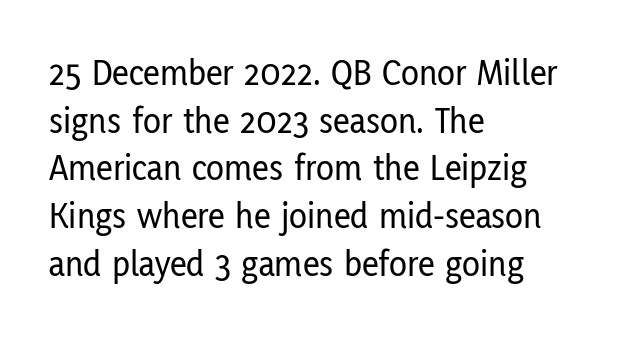
Q: Is the text italic (slanted)? A: No, it is upright.
Q: Is the typeface a serif or a sans-serif typeface? A: Sans-serif.
Q: Is the text underlined? A: No.
Q: How is the paragraph aligned? A: Left-aligned.
Q: Is the spacing between letters normal or unusually wide? A: Normal.
Q: Is the spacing between lines tight, normal or loose? A: Normal.
Q: Width (condensed, normal, or wide)? A: Condensed.
Q: Stroke contrast? A: Low.
Q: x-height? A: Medium.
Q: Monospaced? A: No.
